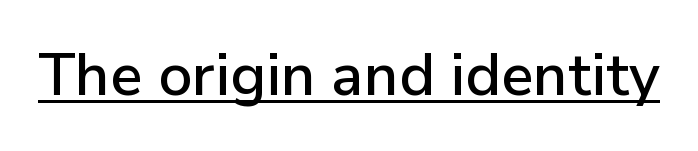
The image shows 59 px sans-serif type, upright; set normal letter spacing, underlined; low stroke contrast and a medium x-height.
